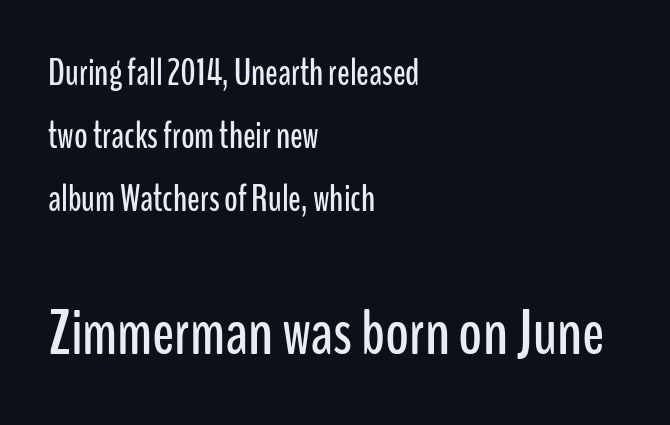
Q: Is the text italic (slanted)? A: No, it is upright.
Q: Is the typeface a serif or a sans-serif typeface? A: Sans-serif.
Q: Is the text underlined? A: No.
Q: How is the paragraph aligned? A: Left-aligned.
Q: Is the spacing between letters normal or unusually wide? A: Normal.
Q: Is the spacing between lines tight, normal or loose? A: Normal.
Q: Which block of text is set in a larger size, the first (top) or the second (bottom)? A: The second (bottom) one.
Q: Width (condensed, normal, or wide)? A: Condensed.
Q: Stroke contrast? A: Low.
Q: x-height? A: Medium.
Q: Monospaced? A: No.
